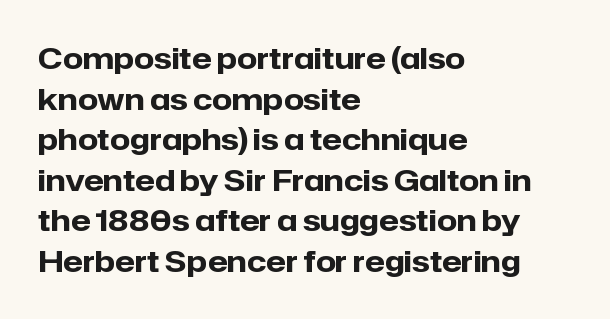
Compared with an ordinary text face, these strokes are far heavier — a full bold. Unlike a traditional serif, this face leaves its strokes unadorned. Each letter keeps its own natural width here, so spacing adapts to shape. These lines were composed using upright roman letters. The line texture is even and compact thanks to regular tracking.
